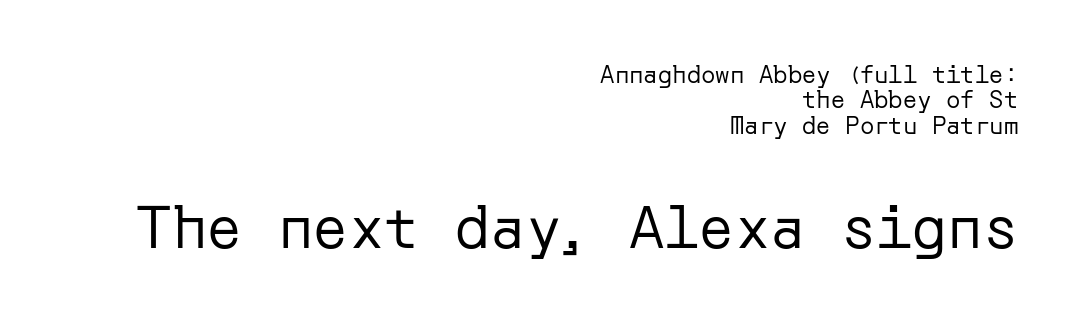
Q: Is the text bold? A: No.
Q: Is the text italic (slanted)? A: No, it is upright.
Q: Is the typeface a serif or a sans-serif typeface? A: Sans-serif.
Q: Is the text underlined? A: No.
Q: How is the paragraph aligned? A: Right-aligned.
Q: Is the spacing between letters normal or unusually wide? A: Normal.
Q: Is the spacing between lines tight, normal or loose? A: Tight.
Q: Which block of text is set in a larger size, the first (top) or the second (bottom)? A: The second (bottom) one.
Q: Width (condensed, normal, or wide)? A: Normal.
Q: Stroke contrast? A: Low.
Q: x-height? A: Medium.
